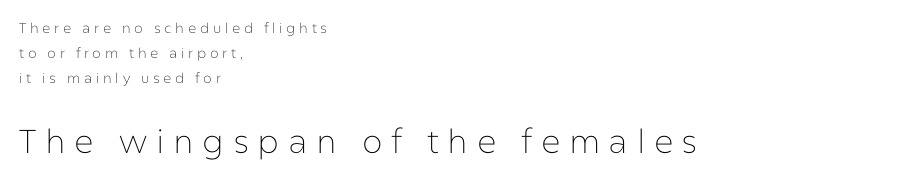
Q: Is the text bold? A: No.
Q: Is the text italic (slanted)? A: No, it is upright.
Q: Is the typeface a serif or a sans-serif typeface? A: Sans-serif.
Q: Is the text underlined? A: No.
Q: How is the paragraph aligned? A: Left-aligned.
Q: Is the spacing between letters normal or unusually wide? A: Unusually wide.
Q: Which block of text is set in a larger size, the first (top) or the second (bottom)? A: The second (bottom) one.
Q: Width (condensed, normal, or wide)? A: Normal.
Q: Stroke contrast? A: Low.
Q: x-height? A: Medium.
Q: Monospaced? A: No.
